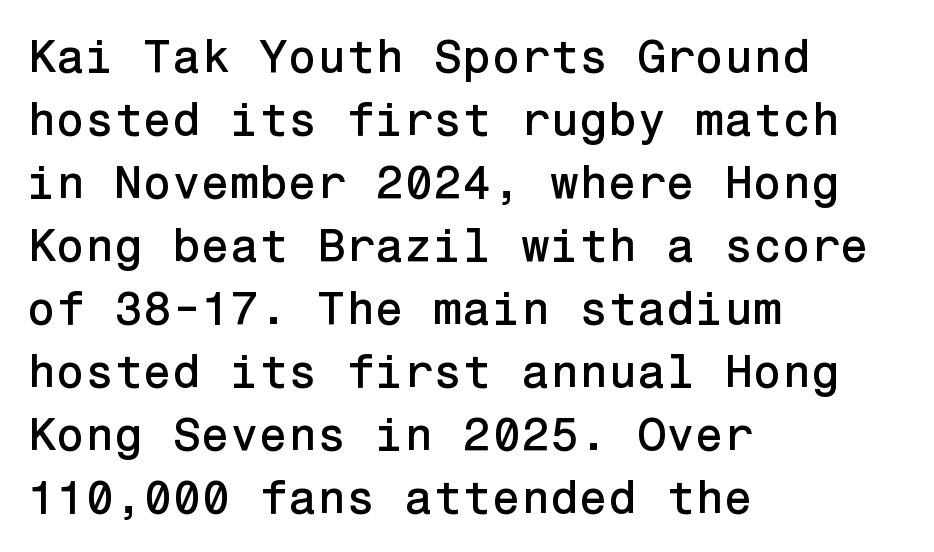
Q: Is the text italic (slanted)? A: No, it is upright.
Q: Is the typeface a serif or a sans-serif typeface? A: Sans-serif.
Q: Is the text underlined? A: No.
Q: How is the paragraph aligned? A: Left-aligned.
Q: Is the spacing between letters normal or unusually wide? A: Normal.
Q: Is the spacing between lines tight, normal or loose? A: Normal.
Q: Width (condensed, normal, or wide)? A: Normal.
Q: Stroke contrast? A: Low.
Q: x-height? A: Medium.
